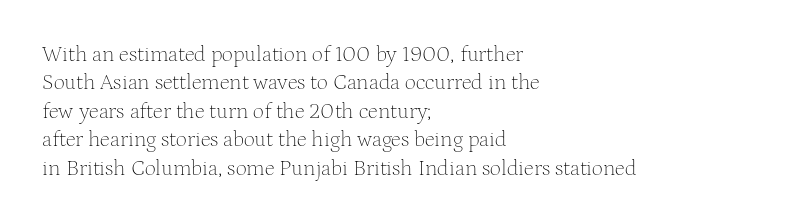
{"italic": "no", "bold": "no", "underline": "no", "align": "left", "line_spacing": "normal", "line_spacing_ratio": 1.29, "letter_spacing": "normal", "letter_spacing_em": 0.0, "glyph_px": 22}
